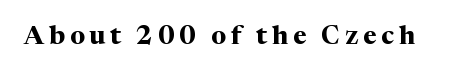
The image shows 26 px bold type, upright; set not underlined.
